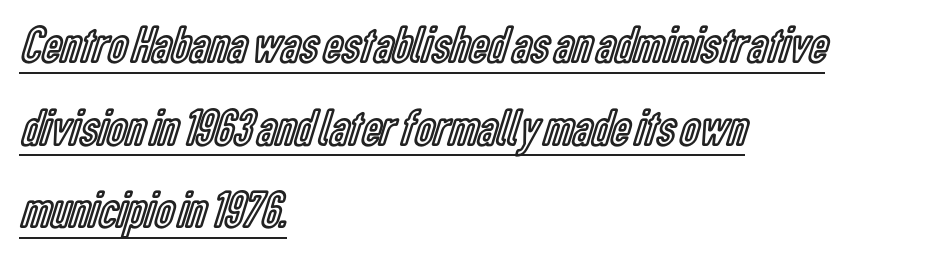
The image shows 53 px condensed type; set left-aligned, normal line spacing (1.56x), normal letter spacing, underlined; a medium x-height.
